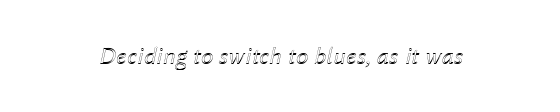
The image shows 25 px text type, italic (leaning right); set normal letter spacing, not underlined.
